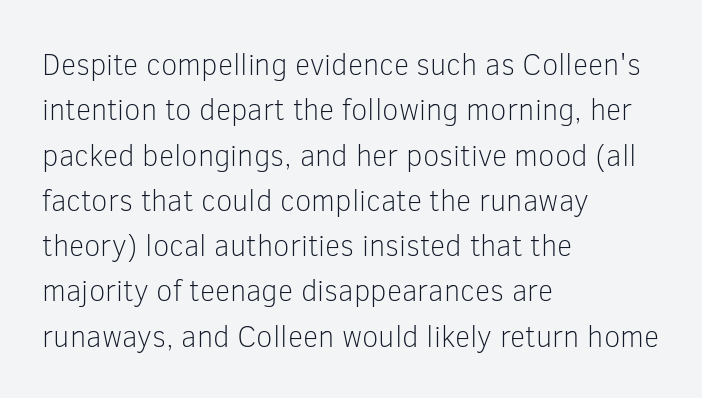
{"serif": "no", "italic": "no", "bold": "no", "weight": "light", "width": "normal", "stroke_contrast": "low", "x_height": "medium", "monospaced": "no", "underline": "no", "align": "left", "line_spacing": "normal", "line_spacing_ratio": 1.51, "letter_spacing": "normal", "letter_spacing_em": 0.0, "glyph_px": 30}
